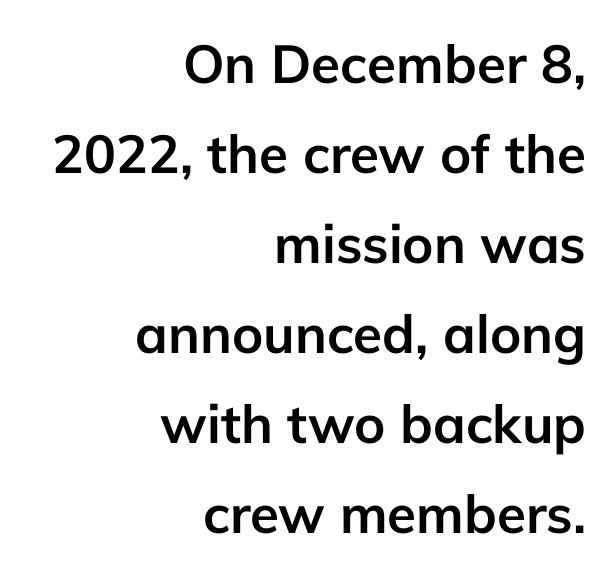
Baseline-to-baseline distance is the conventional proportion of letter height. Tracking here is standard; glyphs follow each other at the usual distance. Clear beneath every line of the passage. Where is the straight margin? On the right. Letterform terminals end flat and unadorned throughout the passage.
